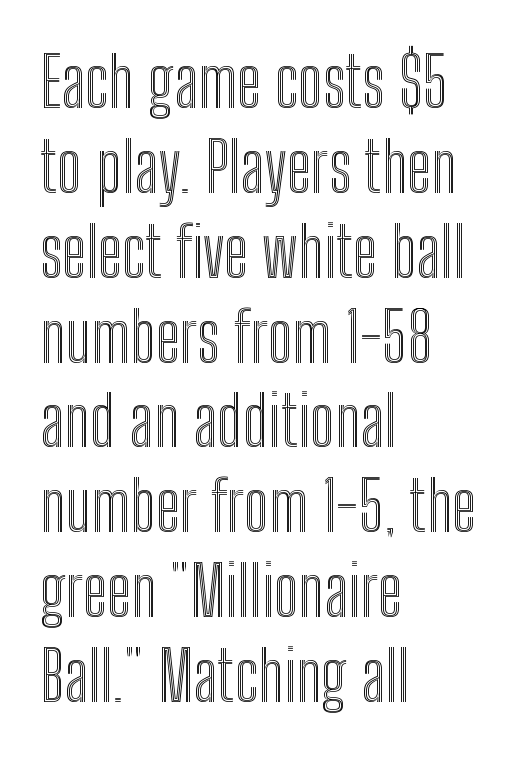
The baseline area is clear. The letters stand upright; this is a roman face. Nobody touched the tracking dial on this one. Notice how the passage keeps a crisp vertical edge on the left only. You could not count columns in this text — the font is proportionally spaced.
